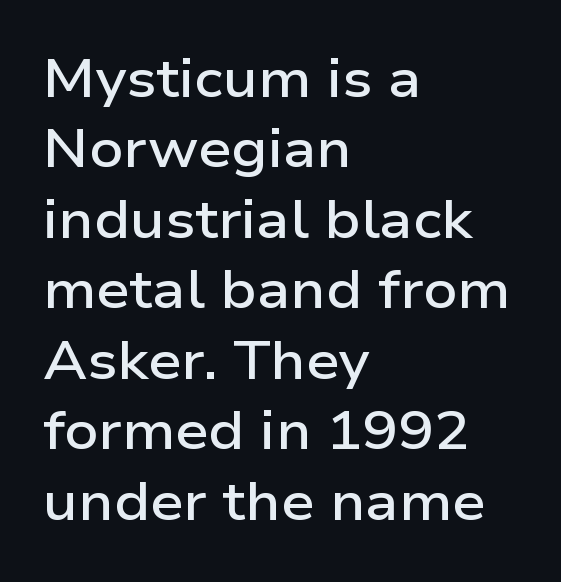
The image shows 53 px semibold, wide sans-serif type, upright; set left-aligned, normal line spacing (1.33x), normal letter spacing, not underlined; low stroke contrast and a medium x-height.
